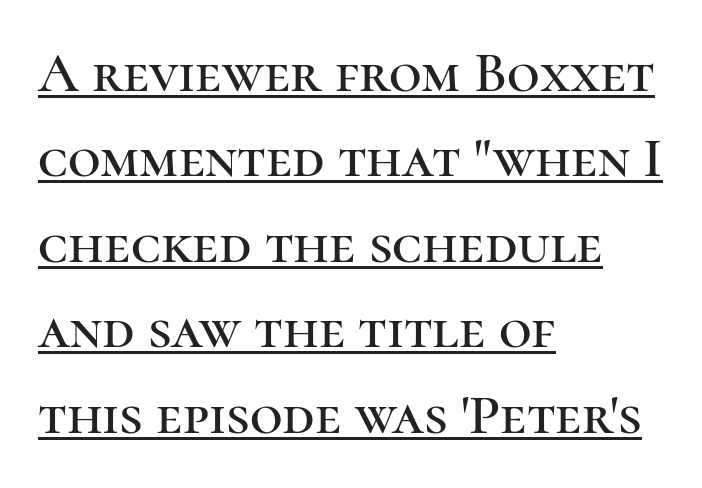
Q: Is the text italic (slanted)? A: No, it is upright.
Q: Is the typeface a serif or a sans-serif typeface? A: Serif.
Q: Is the text underlined? A: Yes.
Q: How is the paragraph aligned? A: Left-aligned.
Q: Is the spacing between letters normal or unusually wide? A: Normal.
Q: Is the spacing between lines tight, normal or loose? A: Normal.
Q: Width (condensed, normal, or wide)? A: Normal.
Q: Stroke contrast? A: High.
Q: x-height? A: Medium.
Q: Monospaced? A: No.
